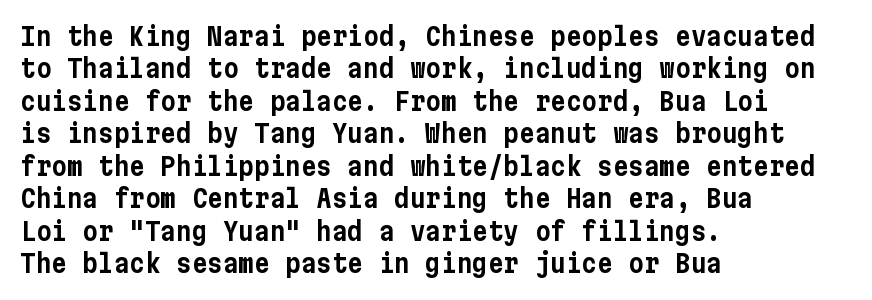
These lines sit exactly where default settings would place them. The letters stand upright; this is a roman face. Typeset ragged right — the left edge is the straight one. Just letters on the line, the space beneath them empty. Caption: standard tracking, unaltered.
